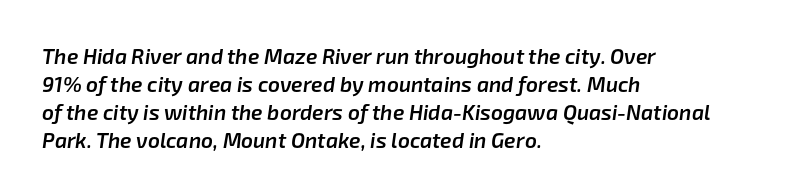
{"italic": "yes", "lean": "right", "slant_degrees": 8, "bold": "semi", "underline": "no", "align": "left", "line_spacing": "normal", "line_spacing_ratio": 1.33, "letter_spacing": "normal", "letter_spacing_em": 0.0, "glyph_px": 21}
